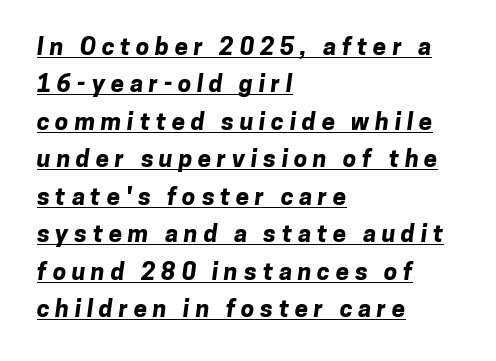
The ragged edge is on the right, which tells us the setting is flush left. Leading: standard. The gaps between neighbouring characters are conspicuously large. Heavy, bold letterforms. The rendered words wear a rule along their underside.
